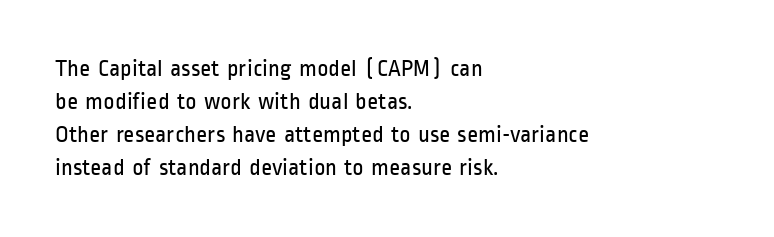
{"italic": "no", "bold": "no", "underline": "no", "align": "left", "line_spacing": "normal", "line_spacing_ratio": 1.38, "letter_spacing": "normal", "letter_spacing_em": 0.0, "glyph_px": 24}
